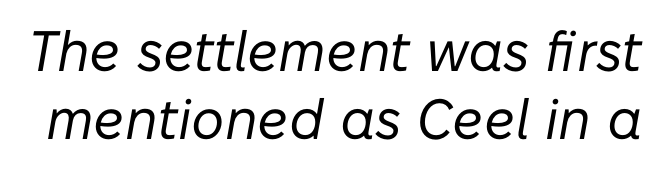
{"italic": "yes", "lean": "right", "slant_degrees": 10, "bold": "no", "weight": "regular", "width": "normal", "stroke_contrast": "low", "x_height": "medium", "monospaced": "no", "underline": "no", "line_spacing_ratio": 1.19, "letter_spacing": "normal", "letter_spacing_em": 0.0, "glyph_px": 57}
